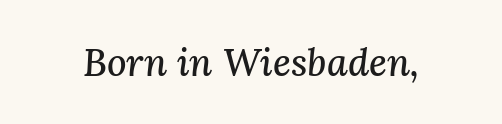
Style check: oblique. The strip under each line holds only bare page. Think of a printed novel: that variable character pitch is what you see here. Observe the serifs anchoring each vertical stroke in this sample. Look at the tracking — it's just the regular setting, nothing added.
